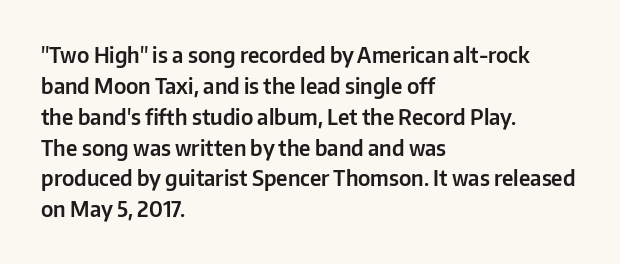
Q: Is the text italic (slanted)? A: No, it is upright.
Q: Is the text underlined? A: No.
Q: How is the paragraph aligned? A: Left-aligned.
Q: Is the spacing between letters normal or unusually wide? A: Normal.
Q: Is the spacing between lines tight, normal or loose? A: Normal.
